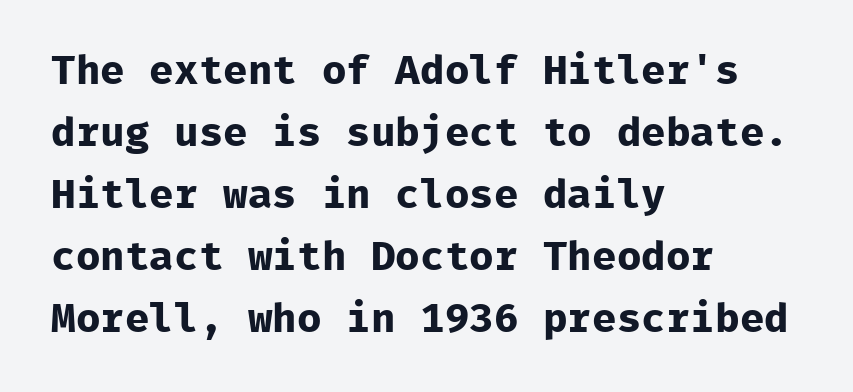
{"serif": "no", "italic": "no", "bold": "yes", "weight": "bold", "width": "normal", "stroke_contrast": "low", "x_height": "medium", "monospaced": "yes", "underline": "no", "align": "left", "line_spacing": "normal", "line_spacing_ratio": 1.51, "letter_spacing": "normal", "letter_spacing_em": 0.0, "glyph_px": 41}
